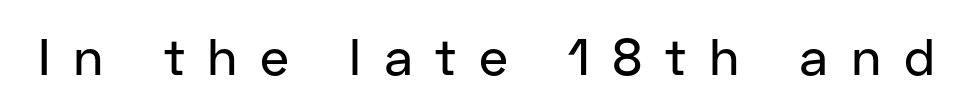
Proportional: the letters do not fall into vertical columns. The type is letterspaced generously, with wide tracking. The letters carry no serifs — their stems end cleanly without finishing strokes. No italicization has been applied; the sample stays upright.
